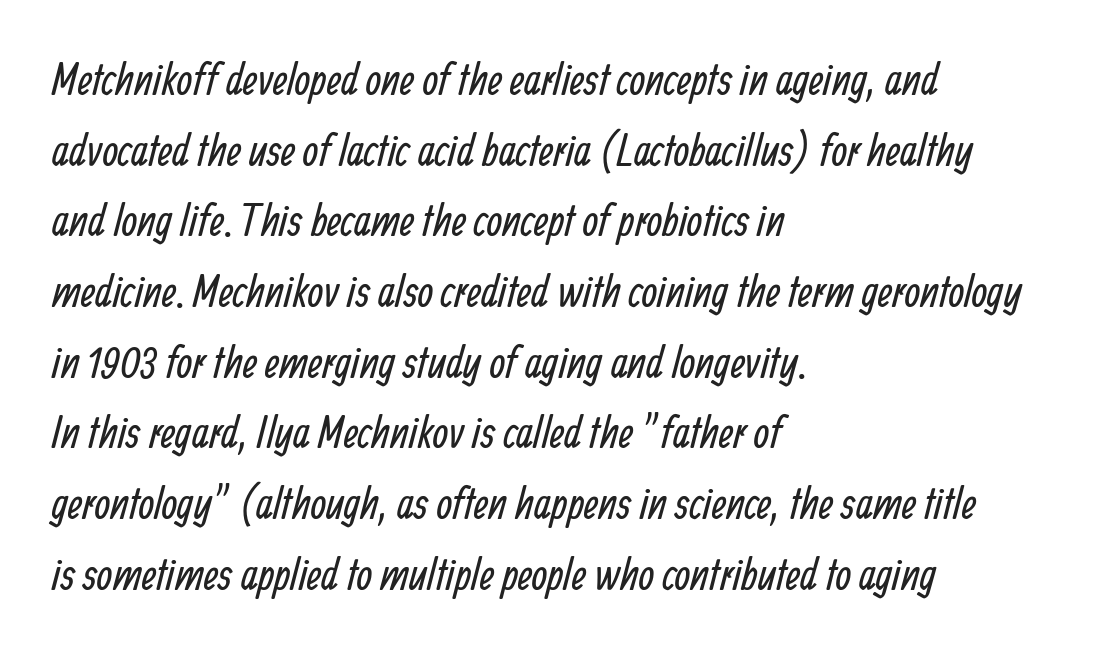
{"serif": "no", "bold": "no", "weight": "regular", "width": "condensed", "stroke_contrast": "low", "x_height": "medium", "monospaced": "no", "underline": "no", "align": "left", "line_spacing": "normal", "line_spacing_ratio": 1.57, "letter_spacing": "normal", "letter_spacing_em": 0.0, "glyph_px": 45}
